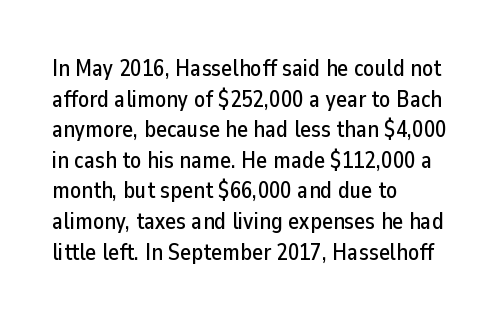
A typesetter would call this leading conventional body-copy spacing. No italicization has been applied; the sample stays upright. Tracking value appears to be zero — textbook default spacing. Short and long lines alike share a common starting point at left. Decoration check: the copy has no underline.
